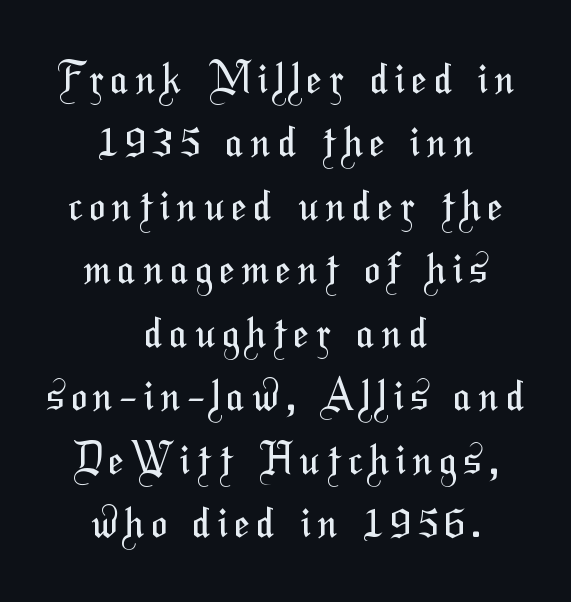
The image shows 42 px regular-weight, condensed sans-serif type; set centered, normal line spacing (1.51x), not underlined; medium stroke contrast and a medium x-height.
